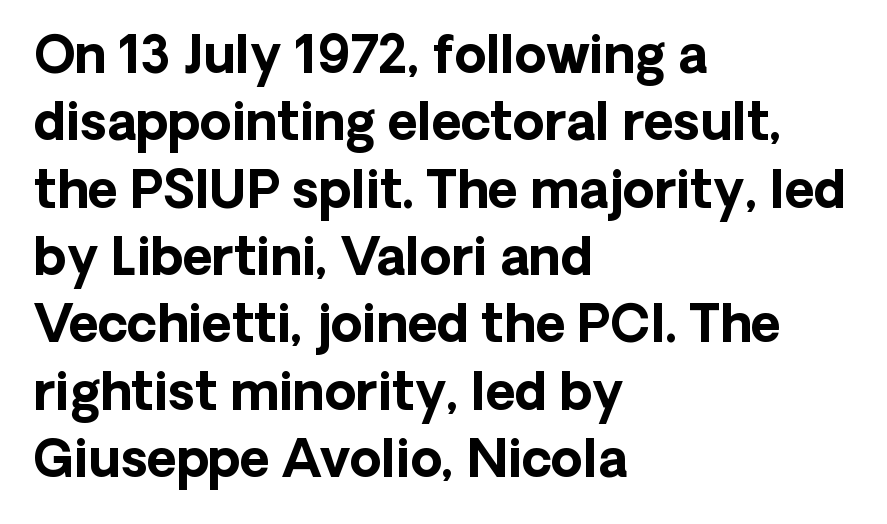
Q: Is the text bold? A: Yes.
Q: Is the text italic (slanted)? A: No, it is upright.
Q: Is the typeface a serif or a sans-serif typeface? A: Sans-serif.
Q: Is the text underlined? A: No.
Q: How is the paragraph aligned? A: Left-aligned.
Q: Is the spacing between letters normal or unusually wide? A: Normal.
Q: Is the spacing between lines tight, normal or loose? A: Normal.
Q: Width (condensed, normal, or wide)? A: Normal.
Q: Stroke contrast? A: Low.
Q: x-height? A: Medium.
Q: Monospaced? A: No.
